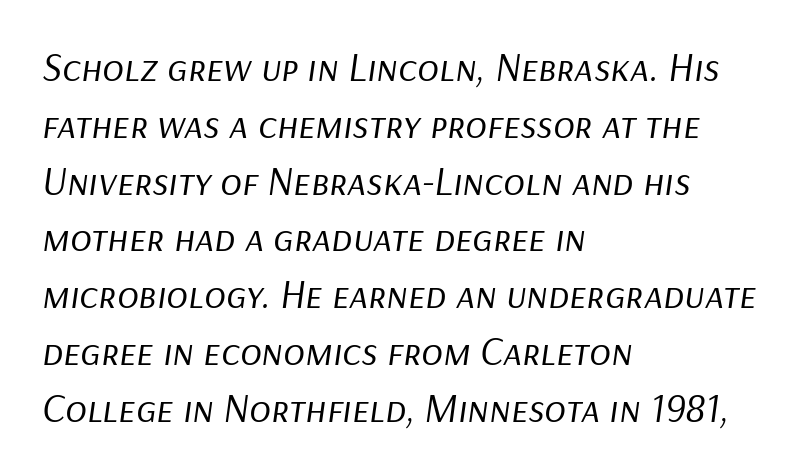
Q: Is the text bold? A: No.
Q: Is the text italic (slanted)? A: Yes, it leans right by about 9 degrees.
Q: Is the text underlined? A: No.
Q: How is the paragraph aligned? A: Left-aligned.
Q: Is the spacing between letters normal or unusually wide? A: Normal.
Q: Is the spacing between lines tight, normal or loose? A: Normal.
Q: Width (condensed, normal, or wide)? A: Normal.
Q: Stroke contrast? A: Low.
Q: x-height? A: Medium.
Q: Monospaced? A: No.
